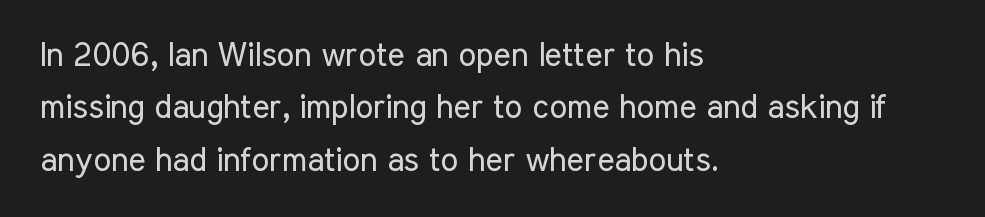
Q: Is the text bold? A: No.
Q: Is the text italic (slanted)? A: No, it is upright.
Q: Is the typeface a serif or a sans-serif typeface? A: Sans-serif.
Q: Is the text underlined? A: No.
Q: How is the paragraph aligned? A: Left-aligned.
Q: Is the spacing between letters normal or unusually wide? A: Normal.
Q: Is the spacing between lines tight, normal or loose? A: Normal.
Q: Width (condensed, normal, or wide)? A: Condensed.
Q: Stroke contrast? A: Low.
Q: x-height? A: Medium.
Q: Monospaced? A: No.
